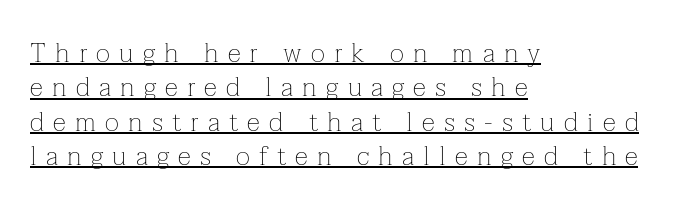
Q: Is the text bold? A: No.
Q: Is the text italic (slanted)? A: No, it is upright.
Q: Is the text underlined? A: Yes.
Q: How is the paragraph aligned? A: Left-aligned.
Q: Is the spacing between letters normal or unusually wide? A: Unusually wide.
Q: Is the spacing between lines tight, normal or loose? A: Normal.
